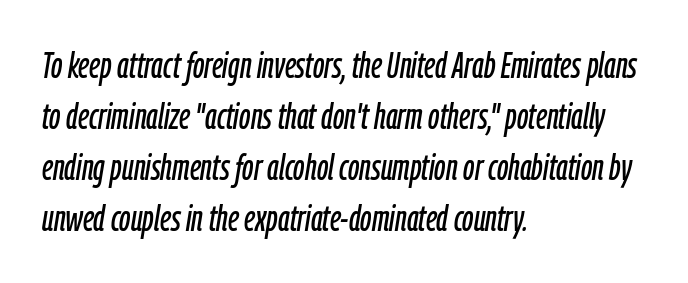
Q: Is the text italic (slanted)? A: Yes, it leans right by about 9 degrees.
Q: Is the text underlined? A: No.
Q: How is the paragraph aligned? A: Left-aligned.
Q: Is the spacing between letters normal or unusually wide? A: Normal.
Q: Is the spacing between lines tight, normal or loose? A: Normal.
Q: Width (condensed, normal, or wide)? A: Condensed.
Q: Stroke contrast? A: Low.
Q: x-height? A: Medium.
Q: Monospaced? A: No.
